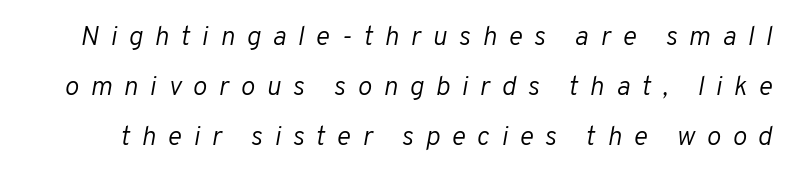
The image shows 27 px text type, italic (leaning right); set line spacing 1.85x, unusually wide letter spacing (+0.43 em), not underlined.
